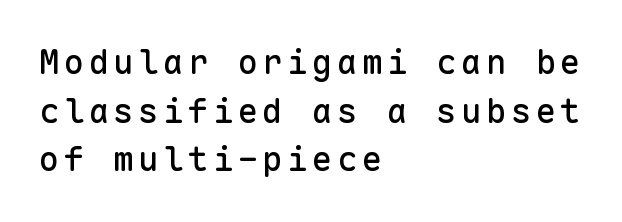
The image shows 34 px sans-serif type, upright, monospaced; set left-aligned, normal line spacing (1.43x), not underlined; low stroke contrast and a medium x-height.
